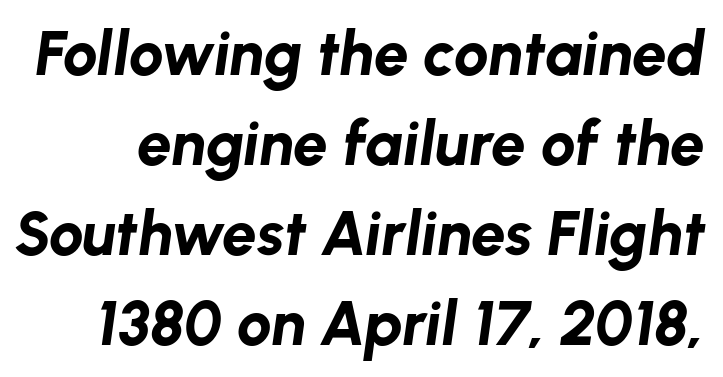
The whole block is typeset with a tilt. Does the leading feel generous? No, just average. Students, this is bold: see how much ink each stroke carries. Rule under the text: the space is simply empty. Short note: letters normally spaced. You could not count columns in this text — the font is proportionally spaced.
